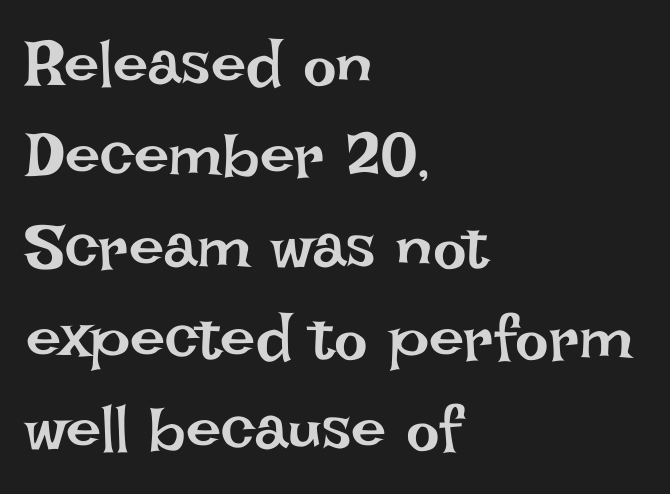
The image shows 63 px regular-weight type, upright; set left-aligned, normal line spacing (1.45x), normal letter spacing, not underlined; low stroke contrast and a large x-height.
